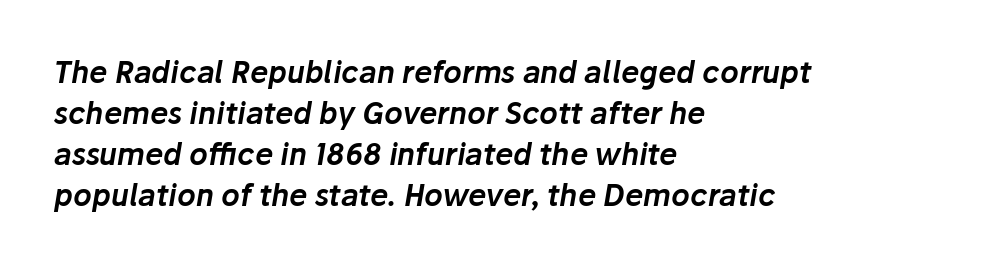
Q: Is the text italic (slanted)? A: Yes, it leans right by about 10 degrees.
Q: Is the text underlined? A: No.
Q: How is the paragraph aligned? A: Left-aligned.
Q: Is the spacing between letters normal or unusually wide? A: Normal.
Q: Is the spacing between lines tight, normal or loose? A: Normal.
Q: Width (condensed, normal, or wide)? A: Normal.
Q: Stroke contrast? A: Low.
Q: x-height? A: Medium.
Q: Monospaced? A: No.
